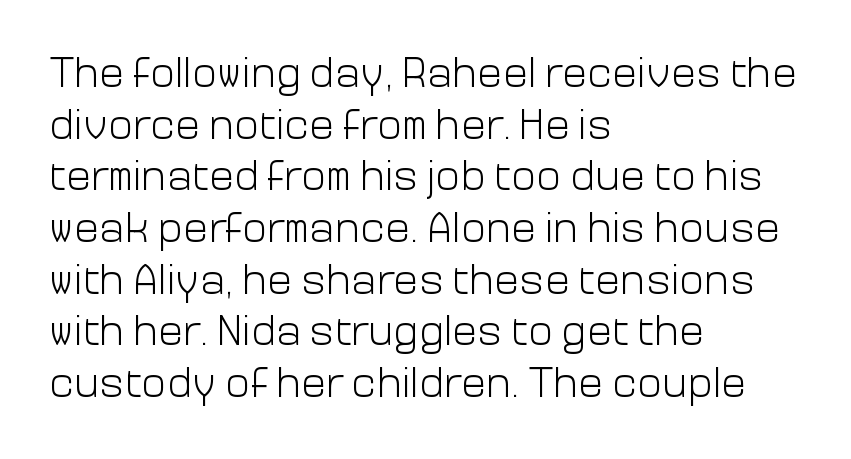
{"serif": "no", "italic": "no", "bold": "no", "weight": "light", "width": "normal", "stroke_contrast": "low", "x_height": "medium", "monospaced": "no", "underline": "no", "align": "left", "line_spacing_ratio": 1.23, "letter_spacing": "normal", "letter_spacing_em": 0.0, "glyph_px": 42}
